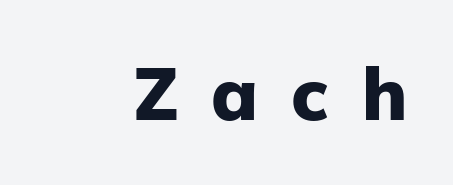
The tracking jumps out immediately: characters are airy and widely separated. Summary of weight: heavy, a full bold. A bare baseline throughout the passage. Vertical strokes here are truly vertical. Character widths vary here, with narrow letters taking less room than wide ones. The typeface chosen for these lines omits serifs.
